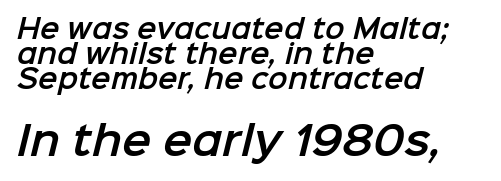
Honestly, the letter spacing is just normal — you wouldn't notice it. This layout puts the modest block above and the oversized block below. Notice how descenders almost collide with the ascenders below — that's tight leading. A typesetter would call this proportional, since set widths differ per character. The passage shown is typeset with a sans-serif family. The setting favours the left margin, as ordinary paragraphs usually do.
